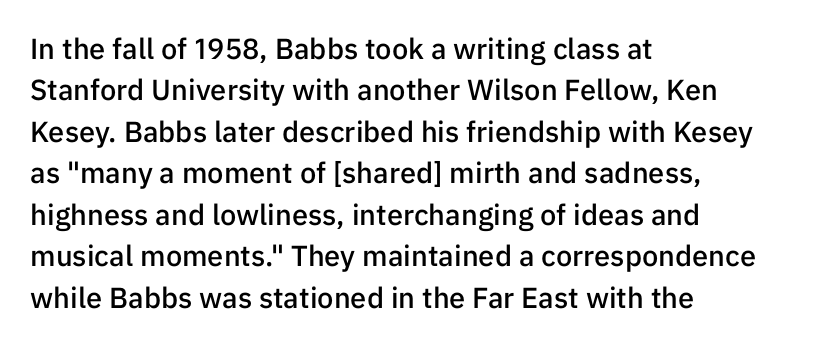
The image shows 29 px semibold sans-serif type, upright; set left-aligned, normal line spacing (1.43x), normal letter spacing, not underlined; low stroke contrast and a medium x-height.
